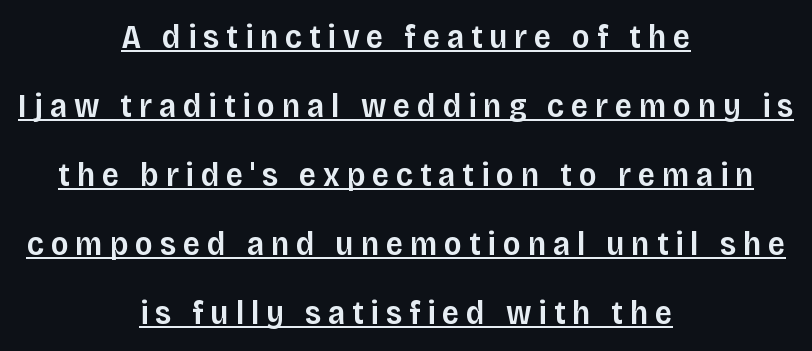
Q: Is the text bold? A: Semi-bold.
Q: Is the text italic (slanted)? A: No, it is upright.
Q: Is the typeface a serif or a sans-serif typeface? A: Sans-serif.
Q: Is the text underlined? A: Yes.
Q: How is the paragraph aligned? A: Centered.
Q: Is the spacing between letters normal or unusually wide? A: Unusually wide.
Q: Is the spacing between lines tight, normal or loose? A: Loose.
Q: Width (condensed, normal, or wide)? A: Normal.
Q: Stroke contrast? A: Low.
Q: x-height? A: Large.
Q: Monospaced? A: No.
